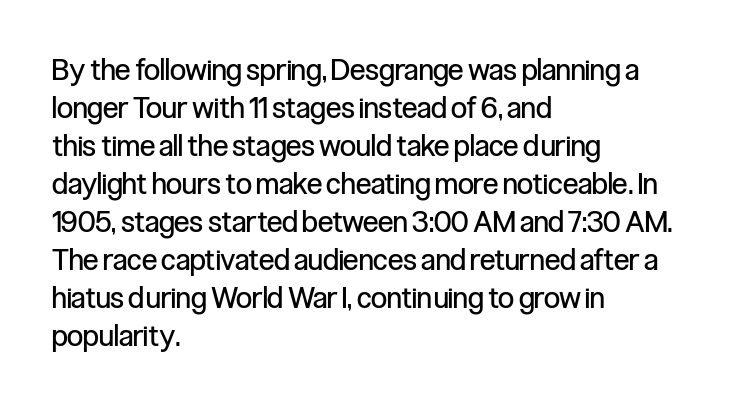
Letters have the restrained weight of plain body copy at most. Any mark beneath the type? The region is blank. The type is set solid horizontally, with unmodified tracking. Posture: vertical. The glyphs in this specimen are sans serif. A typesetter would call this proportional, since set widths differ per character.
